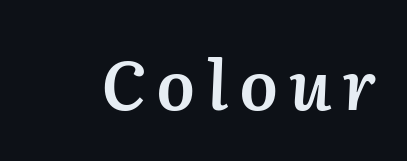
Q: Is the text bold? A: Semi-bold.
Q: Is the text italic (slanted)? A: Yes, it leans right by about 2 degrees.
Q: Is the text underlined? A: No.
Q: Width (condensed, normal, or wide)? A: Normal.
Q: Stroke contrast? A: Medium.
Q: x-height? A: Medium.
Q: Monospaced? A: No.
